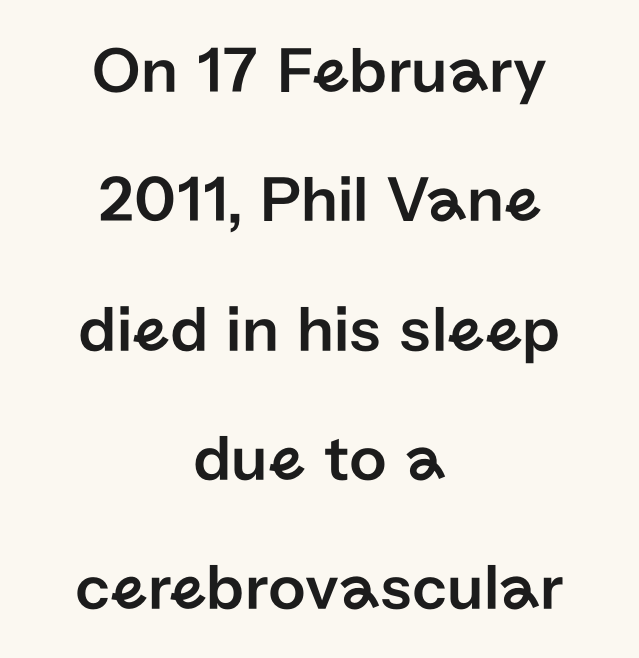
Q: Is the text italic (slanted)? A: No, it is upright.
Q: Is the typeface a serif or a sans-serif typeface? A: Sans-serif.
Q: Is the text underlined? A: No.
Q: How is the paragraph aligned? A: Centered.
Q: Is the spacing between letters normal or unusually wide? A: Normal.
Q: Is the spacing between lines tight, normal or loose? A: Loose.
Q: Width (condensed, normal, or wide)? A: Normal.
Q: Stroke contrast? A: Low.
Q: x-height? A: Medium.
Q: Monospaced? A: No.
